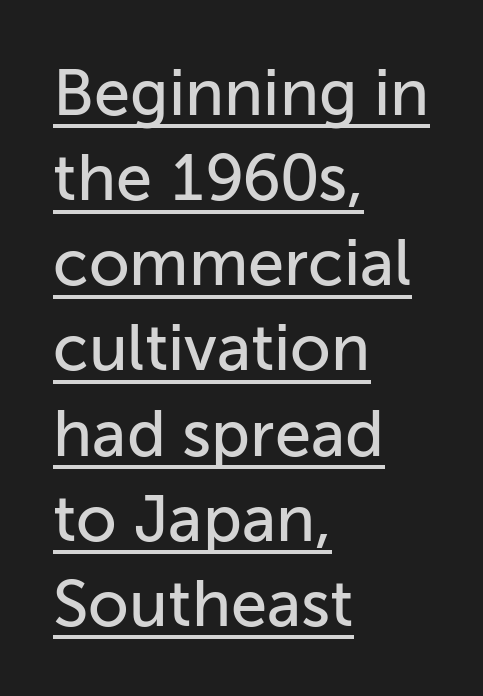
Q: Is the text italic (slanted)? A: No, it is upright.
Q: Is the typeface a serif or a sans-serif typeface? A: Sans-serif.
Q: Is the text underlined? A: Yes.
Q: How is the paragraph aligned? A: Left-aligned.
Q: Is the spacing between letters normal or unusually wide? A: Normal.
Q: Is the spacing between lines tight, normal or loose? A: Normal.
Q: Width (condensed, normal, or wide)? A: Normal.
Q: Stroke contrast? A: Low.
Q: x-height? A: Medium.
Q: Monospaced? A: No.
